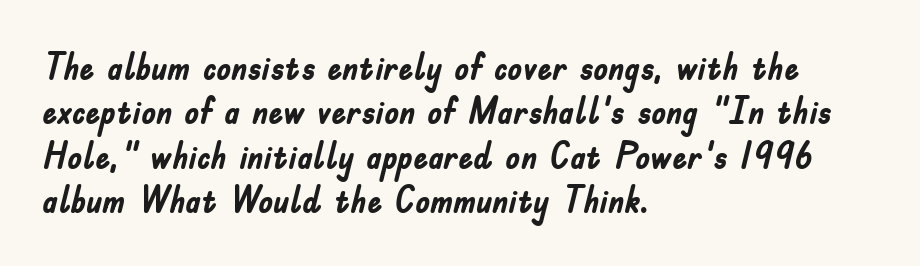
{"serif": "no", "bold": "yes", "weight": "semibold", "width": "condensed", "stroke_contrast": "low", "x_height": "small", "monospaced": "no", "underline": "no", "align": "left", "line_spacing_ratio": 1.2, "letter_spacing": "normal", "letter_spacing_em": 0.0, "glyph_px": 37}
